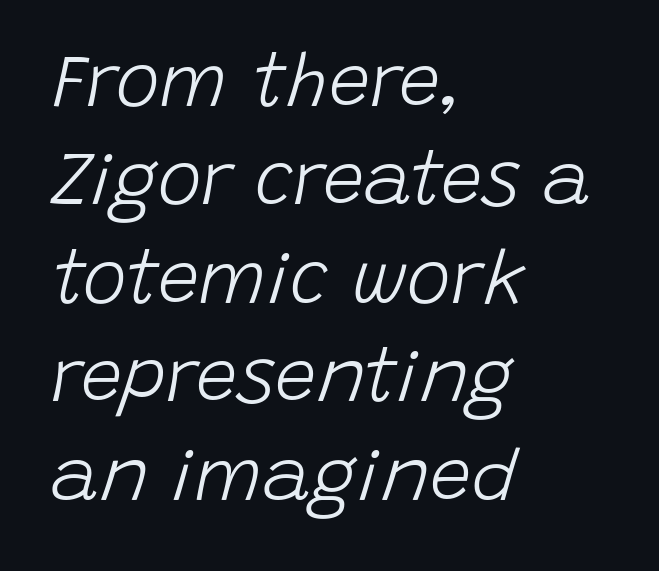
Q: Is the text bold? A: No.
Q: Is the text italic (slanted)? A: Yes, it leans right by about 15 degrees.
Q: Is the text underlined? A: No.
Q: How is the paragraph aligned? A: Left-aligned.
Q: Is the spacing between letters normal or unusually wide? A: Normal.
Q: Is the spacing between lines tight, normal or loose? A: Normal.
Q: Width (condensed, normal, or wide)? A: Normal.
Q: Stroke contrast? A: Low.
Q: x-height? A: Large.
Q: Monospaced? A: No.
